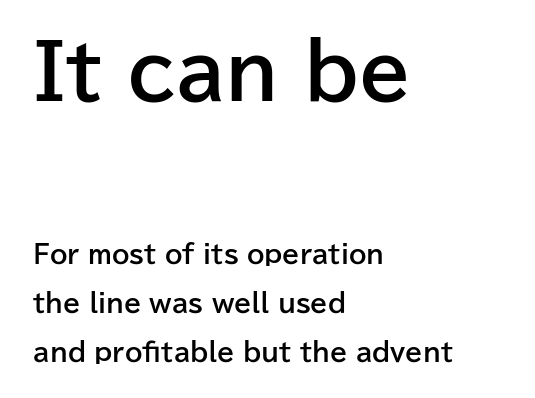
{"serif": "no", "italic": "no", "bold": "yes", "weight": "bold", "width": "normal", "stroke_contrast": "low", "x_height": "medium", "monospaced": "no", "underline": "no", "align": "left", "line_spacing": "loose", "line_spacing_ratio": 1.97, "letter_spacing": "normal", "letter_spacing_em": 0.0, "larger_block": "first", "size_ratio": 3.0, "glyph_px": 75}
